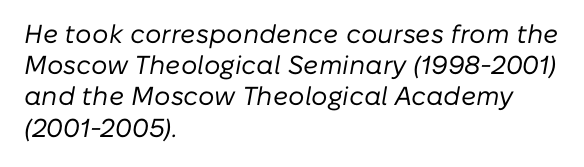
Q: Is the text bold? A: No.
Q: Is the text italic (slanted)? A: Yes, it leans right by about 10 degrees.
Q: Is the text underlined? A: No.
Q: How is the paragraph aligned? A: Left-aligned.
Q: Is the spacing between letters normal or unusually wide? A: Normal.
